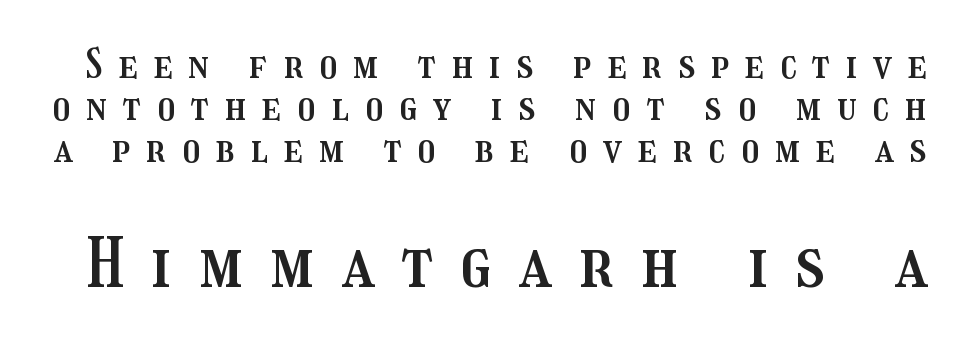
Q: Is the text italic (slanted)? A: No, it is upright.
Q: Is the text underlined? A: No.
Q: Is the spacing between letters normal or unusually wide? A: Unusually wide.
Q: Is the spacing between lines tight, normal or loose? A: Tight.
Q: Which block of text is set in a larger size, the first (top) or the second (bottom)? A: The second (bottom) one.
Q: Width (condensed, normal, or wide)? A: Condensed.
Q: Stroke contrast? A: Medium.
Q: x-height? A: Medium.
Q: Monospaced? A: No.
